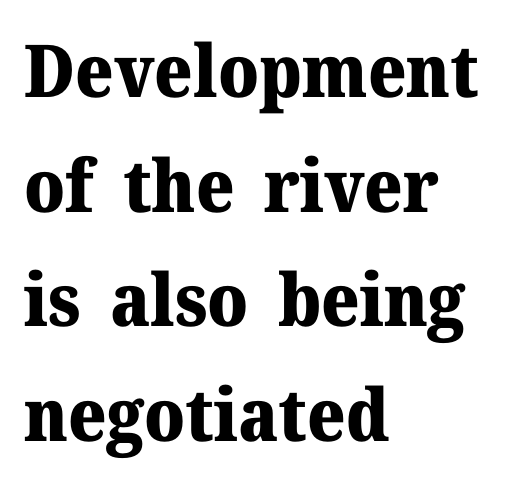
Every letter is thick-stroked: bold, no question. The rows are spaced the way most documents space them. Tall strokes in this sample are plumb rather than angled. Each letter's strokes conclude with small projecting serifs. Every row of glyphs begins at an identical x-position on the left.
